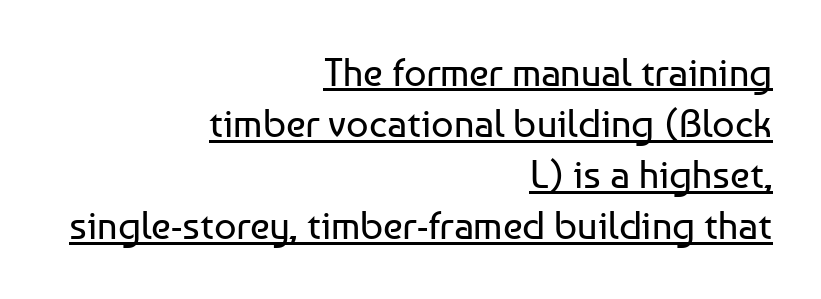
{"serif": "no", "italic": "no", "bold": "no", "weight": "regular", "width": "normal", "stroke_contrast": "low", "x_height": "medium", "monospaced": "no", "underline": "yes", "align": "right", "line_spacing": "normal", "line_spacing_ratio": 1.31, "letter_spacing": "normal", "letter_spacing_em": 0.0, "glyph_px": 39}
